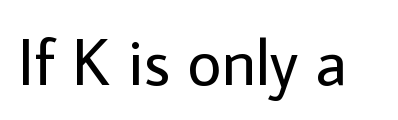
The image shows 66 px regular-weight sans-serif type, upright; set normal letter spacing, not underlined; low stroke contrast and a medium x-height.
